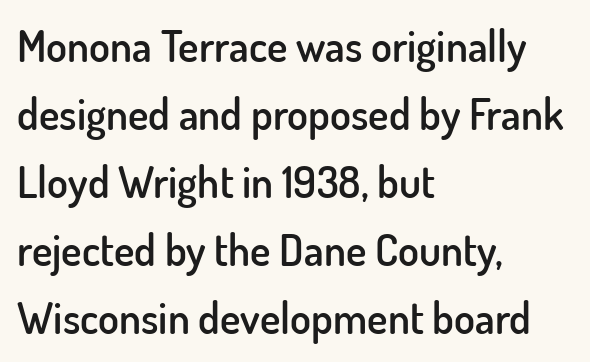
{"serif": "no", "italic": "no", "bold": "semi", "weight": "semibold", "width": "normal", "stroke_contrast": "low", "x_height": "small", "monospaced": "no", "underline": "no", "align": "left", "line_spacing": "normal", "line_spacing_ratio": 1.58, "letter_spacing": "normal", "letter_spacing_em": 0.0, "glyph_px": 43}
